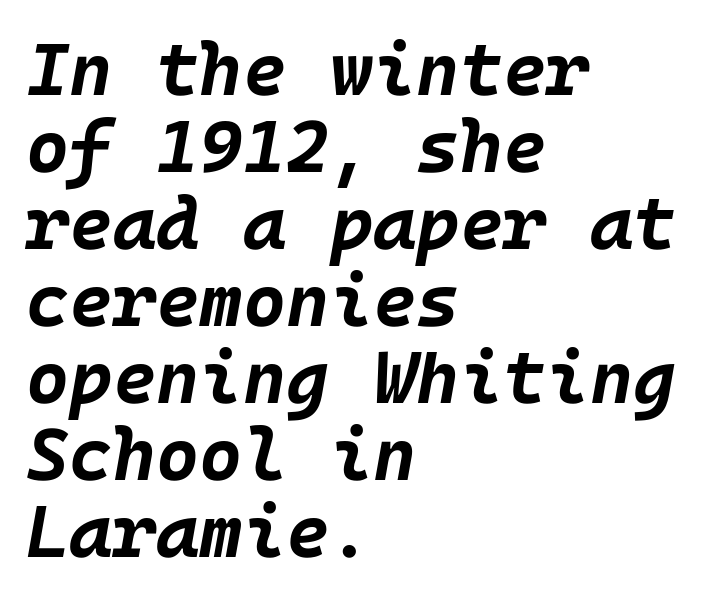
The line-height multiplier appears low, near solid setting. The passage shown is emphatically bold. Glance below the letters and you will spot only blank space. These lines were composed using italics. The rendering anchors every line to the left-hand side.
